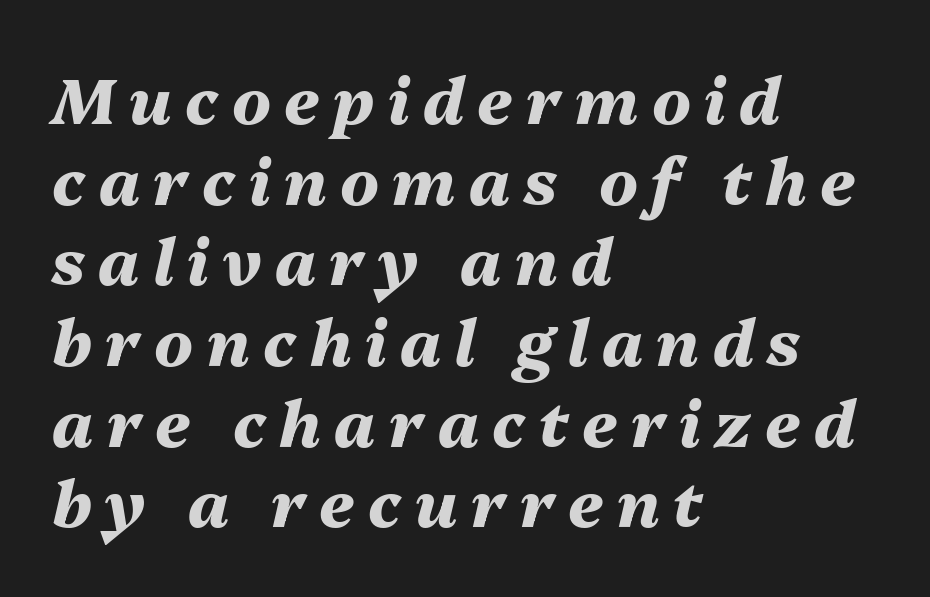
Q: Is the text bold? A: Yes.
Q: Is the text italic (slanted)? A: Yes, it leans right by about 13 degrees.
Q: Is the text underlined? A: No.
Q: How is the paragraph aligned? A: Left-aligned.
Q: Is the spacing between letters normal or unusually wide? A: Unusually wide.
Q: Is the spacing between lines tight, normal or loose? A: Normal.
Q: Width (condensed, normal, or wide)? A: Normal.
Q: Stroke contrast? A: Medium.
Q: x-height? A: Medium.
Q: Monospaced? A: No.
